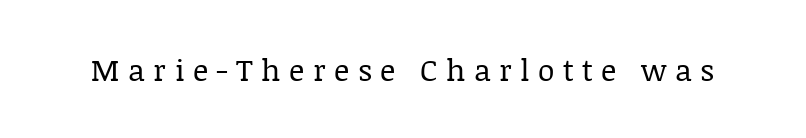
The image shows 30 px regular-weight serif type, upright; set unusually wide letter spacing (+0.28 em), not underlined; low stroke contrast and a large x-height.
